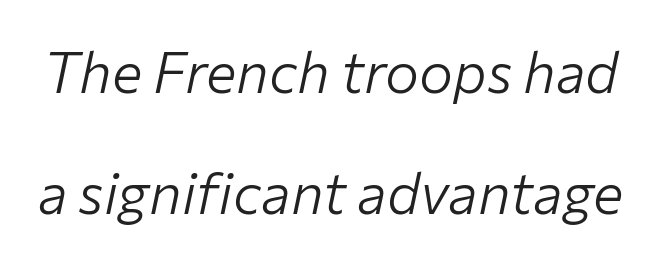
The image shows 57 px light type, italic (leaning right); set loose line spacing (2.12x), normal letter spacing, not underlined; low stroke contrast and a medium x-height.
